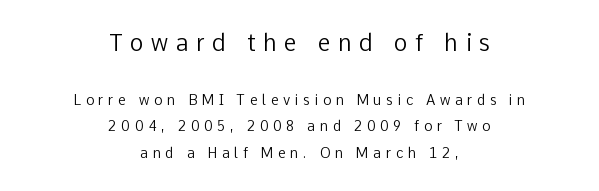
Q: Is the text bold? A: No.
Q: Is the text italic (slanted)? A: No, it is upright.
Q: Is the text underlined? A: No.
Q: How is the paragraph aligned? A: Centered.
Q: Is the spacing between letters normal or unusually wide? A: Unusually wide.
Q: Which block of text is set in a larger size, the first (top) or the second (bottom)? A: The first (top) one.
